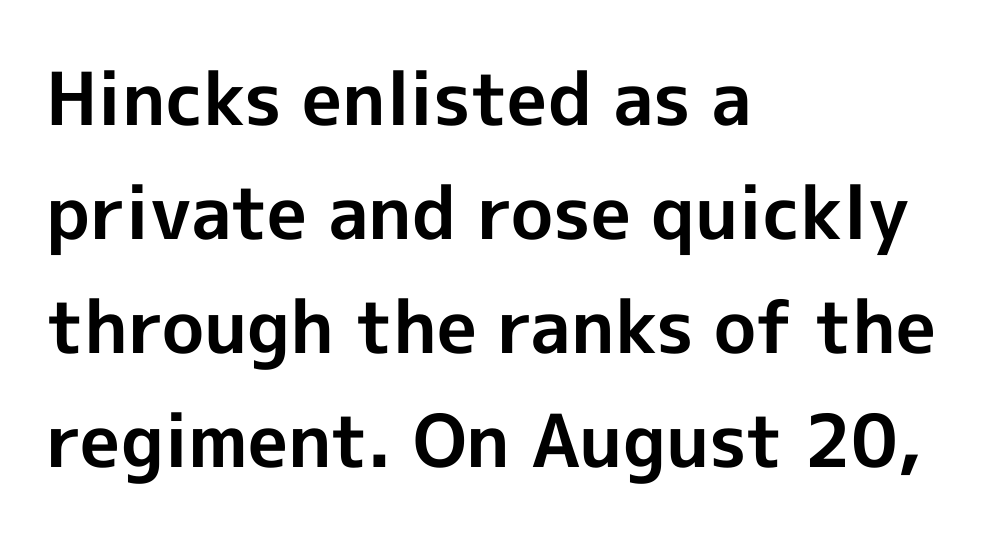
Q: Is the text bold? A: Yes.
Q: Is the text italic (slanted)? A: No, it is upright.
Q: Is the typeface a serif or a sans-serif typeface? A: Sans-serif.
Q: Is the text underlined? A: No.
Q: How is the paragraph aligned? A: Left-aligned.
Q: Is the spacing between letters normal or unusually wide? A: Normal.
Q: Is the spacing between lines tight, normal or loose? A: Normal.
Q: Width (condensed, normal, or wide)? A: Normal.
Q: x-height? A: Medium.
Q: Monospaced? A: No.
